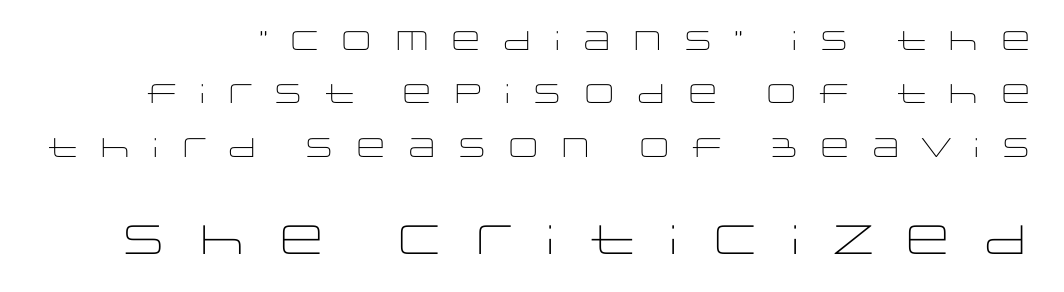
{"serif": "no", "italic": "no", "bold": "no", "weight": "light", "width": "wide", "stroke_contrast": "low", "x_height": "large", "monospaced": "no", "underline": "no", "line_spacing": "loose", "line_spacing_ratio": 1.98, "letter_spacing": "wide", "letter_spacing_em": 0.4, "larger_block": "second", "size_ratio": 1.52, "glyph_px": 41}
